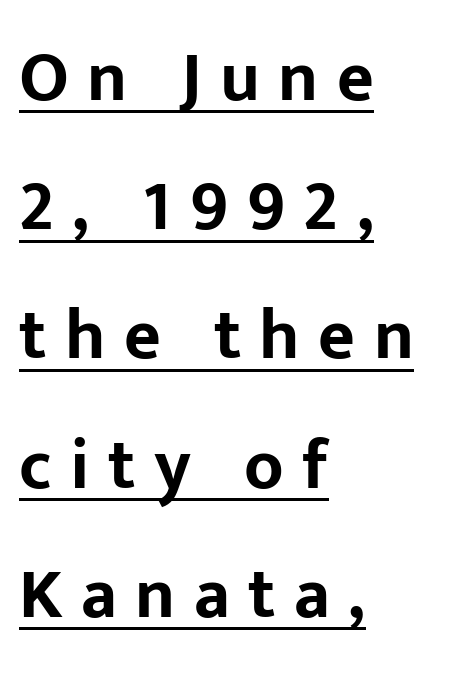
The image shows 71 px bold sans-serif type, upright; set left-aligned, line spacing 1.82x, unusually wide letter spacing (+0.26 em), underlined; low stroke contrast and a medium x-height.
